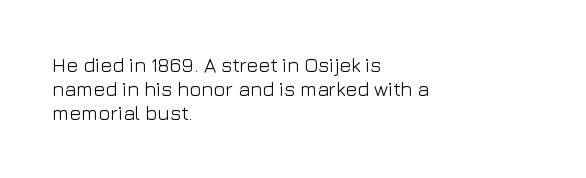
Tall strokes in this sample are plumb rather than angled. Decoration check: the copy has no underline. Words appear dense and cohesive because spacing is normal. The typesetter chose a ragged-right arrangement here.
